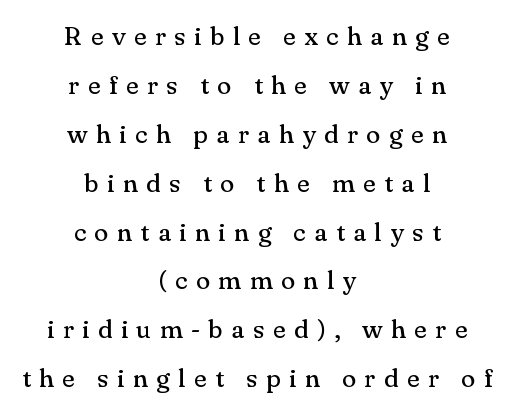
{"italic": "no", "bold": "no", "underline": "no", "align": "center", "line_spacing_ratio": 1.88, "letter_spacing": "wide", "letter_spacing_em": 0.33, "glyph_px": 26}
